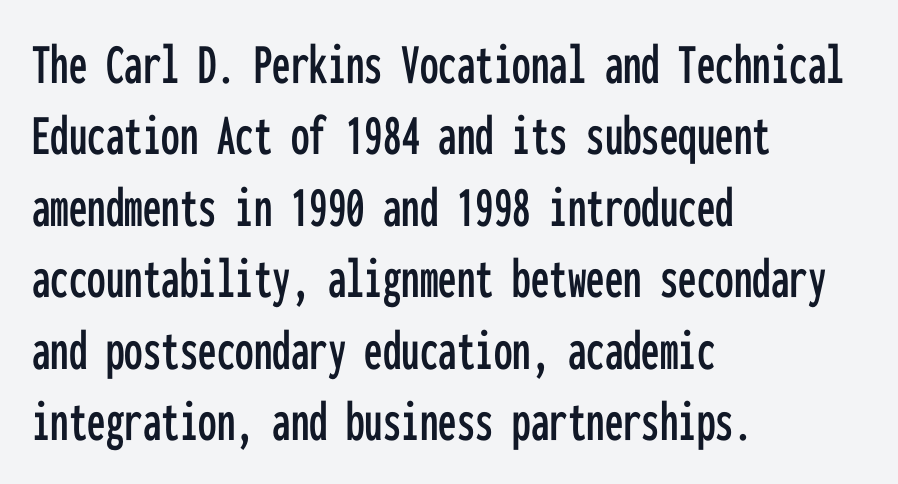
Inter-character spacing is left at the font's built-in metrics. A sans-serif font was chosen for this passage. The compositor pushed each line to the left boundary. The face used here is monospaced, like something from a code editor.
